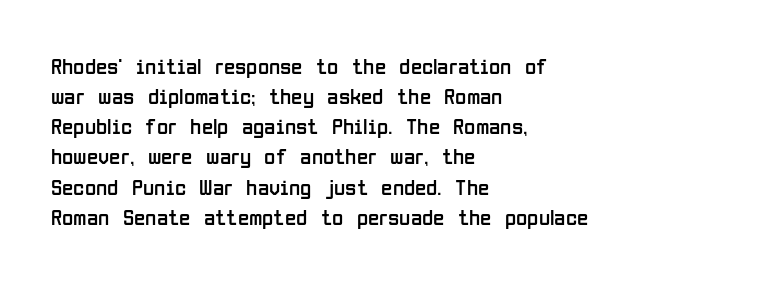
Q: Is the text bold? A: No.
Q: Is the text italic (slanted)? A: No, it is upright.
Q: Is the text underlined? A: No.
Q: How is the paragraph aligned? A: Left-aligned.
Q: Is the spacing between letters normal or unusually wide? A: Normal.
Q: Is the spacing between lines tight, normal or loose? A: Normal.
